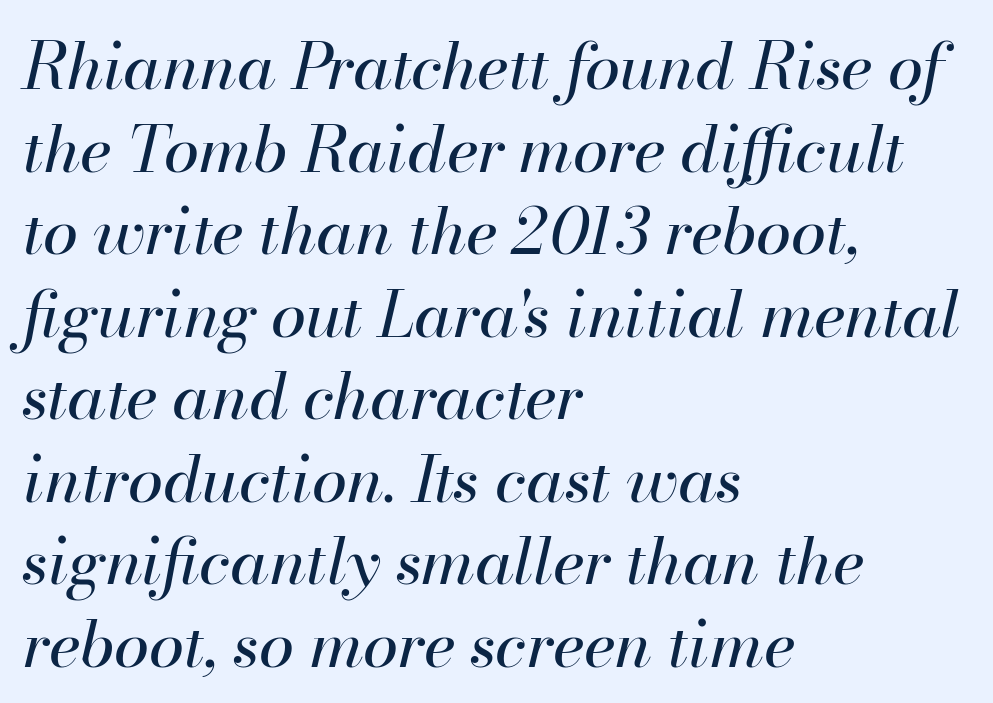
The space directly below the letters is spotless. A light-to-regular cut is what we see here. Characters follow at the spacing the type designer built in. Does the copy run flush right? No — it runs flush left.
